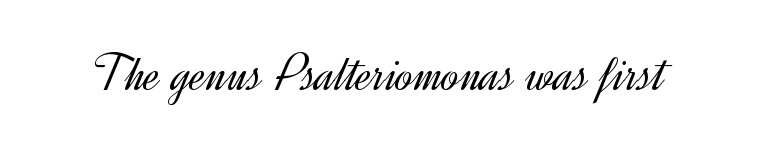
The image shows 54 px light sans-serif type; set normal letter spacing, not underlined; a small x-height.
